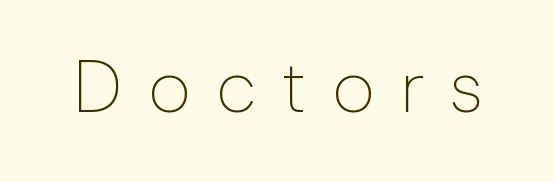
Q: Is the text bold? A: No.
Q: Is the text italic (slanted)? A: No, it is upright.
Q: Is the typeface a serif or a sans-serif typeface? A: Sans-serif.
Q: Is the text underlined? A: No.
Q: Is the spacing between letters normal or unusually wide? A: Unusually wide.
Q: Width (condensed, normal, or wide)? A: Normal.
Q: Stroke contrast? A: Low.
Q: x-height? A: Medium.
Q: Monospaced? A: No.
